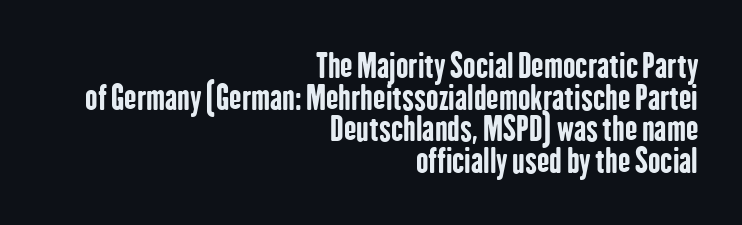
The image shows 33 px bold, condensed sans-serif type, upright; set right-aligned, tight line spacing (0.96x), normal letter spacing, not underlined; low stroke contrast and a medium x-height.
